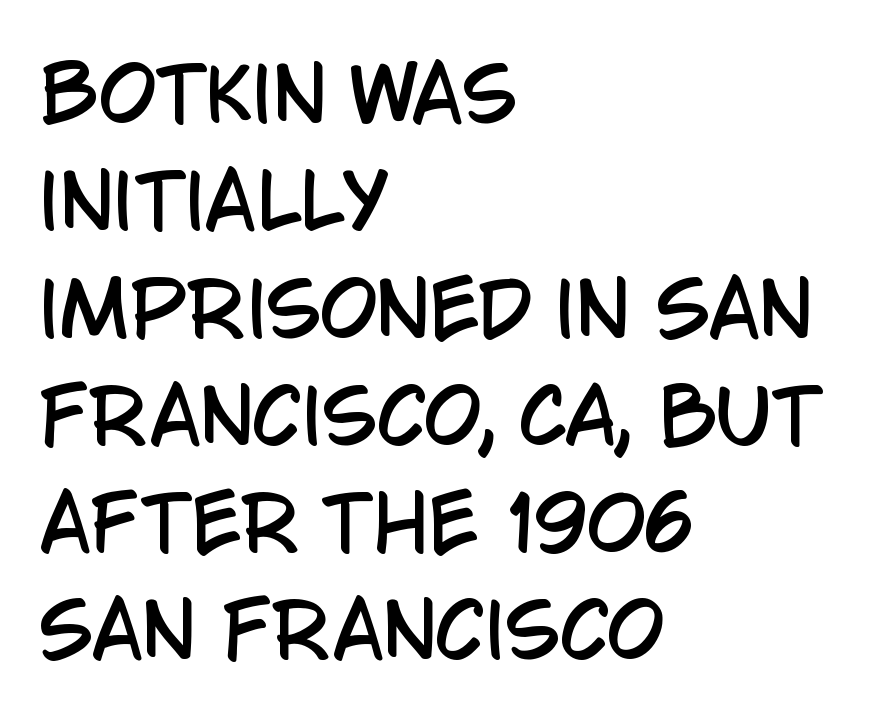
Q: Is the text italic (slanted)? A: No, it is upright.
Q: Is the typeface a serif or a sans-serif typeface? A: Sans-serif.
Q: Is the text underlined? A: No.
Q: How is the paragraph aligned? A: Left-aligned.
Q: Is the spacing between letters normal or unusually wide? A: Normal.
Q: Is the spacing between lines tight, normal or loose? A: Normal.
Q: Width (condensed, normal, or wide)? A: Condensed.
Q: Stroke contrast? A: Low.
Q: x-height? A: Large.
Q: Monospaced? A: No.
